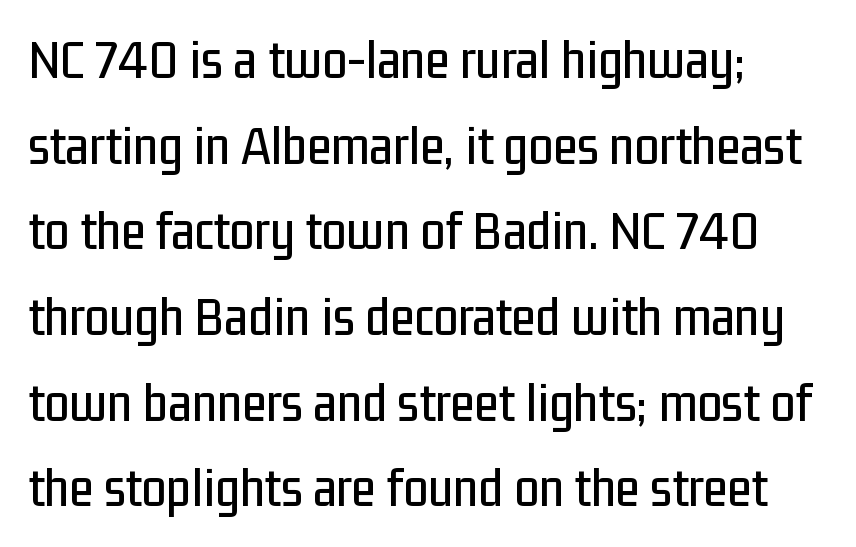
The image shows 56 px condensed sans-serif type, upright; set left-aligned, normal line spacing (1.53x), normal letter spacing, not underlined; low stroke contrast and a medium x-height.
